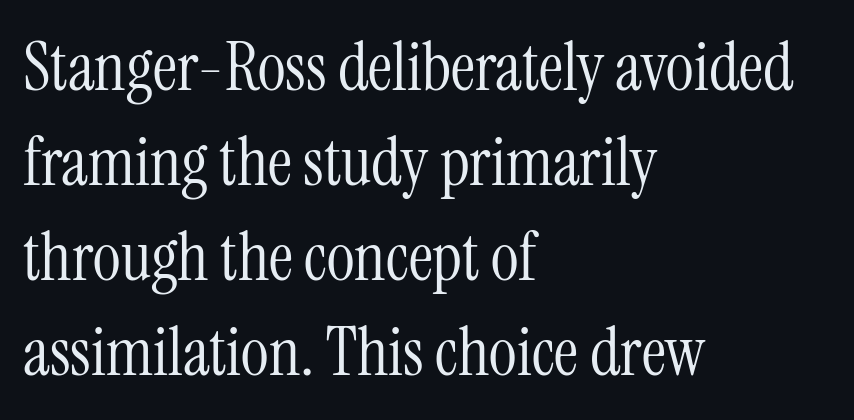
Q: Is the text bold? A: No.
Q: Is the text italic (slanted)? A: No, it is upright.
Q: Is the typeface a serif or a sans-serif typeface? A: Serif.
Q: Is the text underlined? A: No.
Q: How is the paragraph aligned? A: Left-aligned.
Q: Is the spacing between letters normal or unusually wide? A: Normal.
Q: Is the spacing between lines tight, normal or loose? A: Normal.
Q: Width (condensed, normal, or wide)? A: Condensed.
Q: Stroke contrast? A: Medium.
Q: x-height? A: Medium.
Q: Monospaced? A: No.
